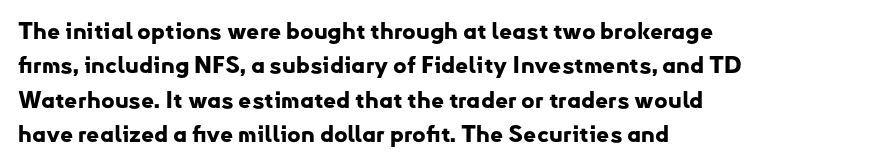
{"italic": "no", "bold": "yes", "underline": "no", "align": "left", "line_spacing": "normal", "line_spacing_ratio": 1.5, "letter_spacing": "normal", "letter_spacing_em": 0.0, "glyph_px": 23}
